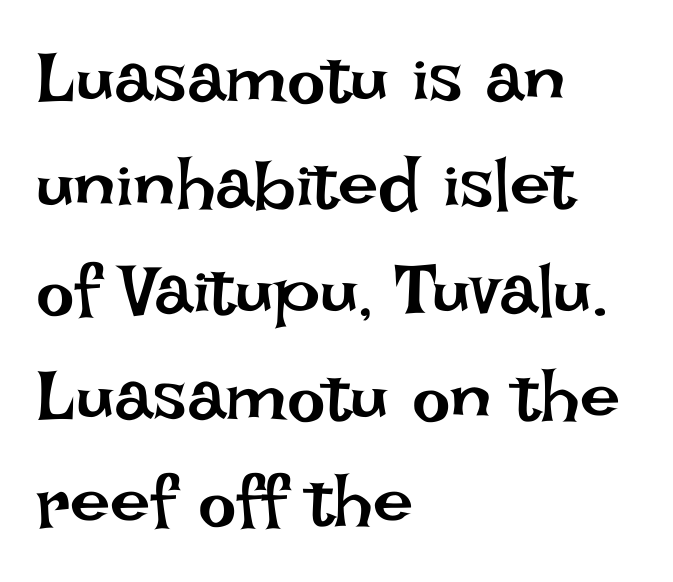
The block of text has a typical density, with ordinary space between rows. One-word summary of the alignment: left. Nothing unusual about the tracking: characters are spaced as the font intends. Lines of text with bare space underneath.
